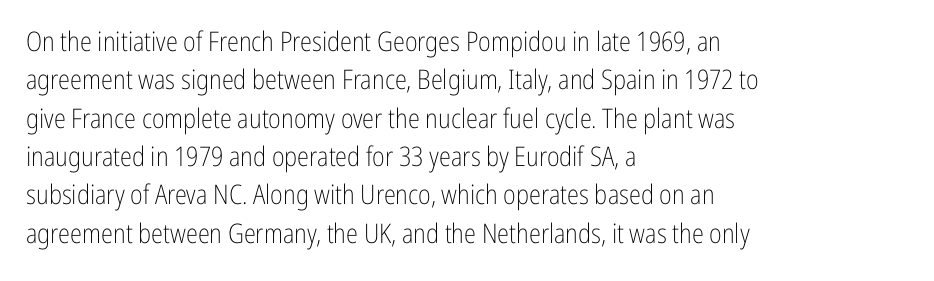
The image shows 27 px text type, upright; set left-aligned, normal line spacing (1.42x), normal letter spacing, not underlined.
